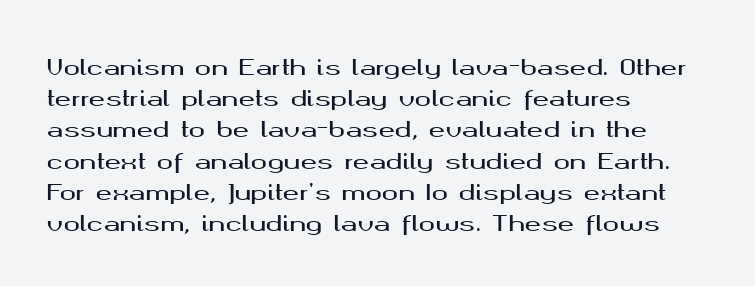
Q: Is the text italic (slanted)? A: No, it is upright.
Q: Is the text underlined? A: No.
Q: How is the paragraph aligned? A: Left-aligned.
Q: Is the spacing between letters normal or unusually wide? A: Normal.
Q: Is the spacing between lines tight, normal or loose? A: Normal.
